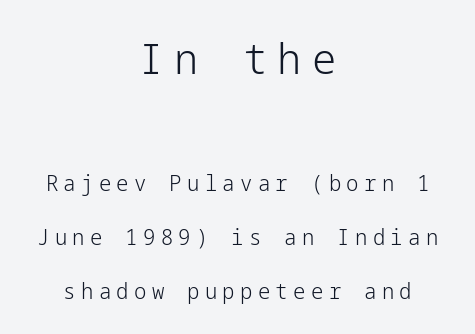
Q: Is the text bold? A: No.
Q: Is the text italic (slanted)? A: No, it is upright.
Q: Is the typeface a serif or a sans-serif typeface? A: Sans-serif.
Q: Is the text underlined? A: No.
Q: How is the paragraph aligned? A: Centered.
Q: Is the spacing between letters normal or unusually wide? A: Unusually wide.
Q: Is the spacing between lines tight, normal or loose? A: Loose.
Q: Which block of text is set in a larger size, the first (top) or the second (bottom)? A: The first (top) one.
Q: Width (condensed, normal, or wide)? A: Normal.
Q: Stroke contrast? A: Low.
Q: x-height? A: Medium.
